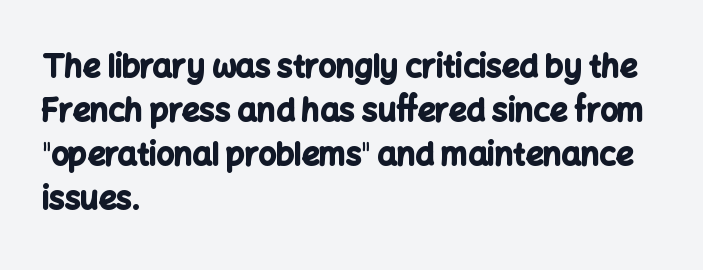
It's the straight-up-and-down kind of type. Character widths vary here, with narrow letters taking less room than wide ones. Type style note: lacks serifs. Summary of vertical rhythm: regular, with standard interline spacing. The letterforms sit shoulder to shoulder at normal distance.
